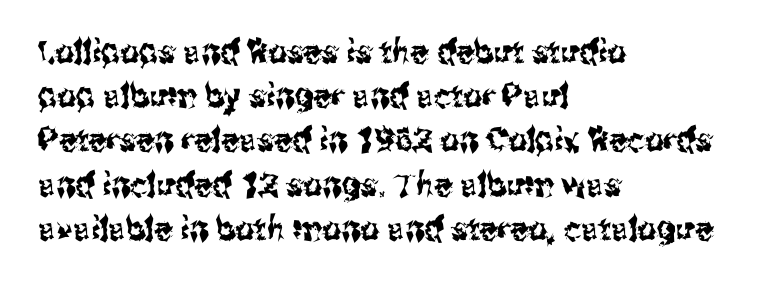
Check where the strokes stop: nothing finishes them off — pure sans. In CSS terms this would be text-align: left. These lines sit exactly where default settings would place them. Plain, unruled lines of type.
